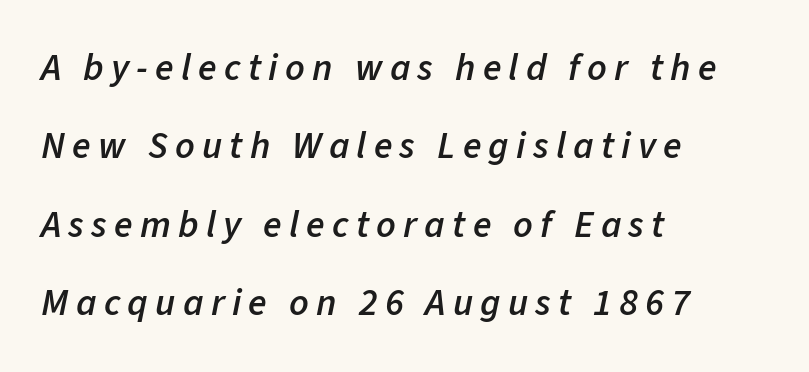
{"italic": "yes", "lean": "right", "slant_degrees": 11, "bold": "semi", "weight": "semibold", "width": "normal", "stroke_contrast": "low", "x_height": "medium", "monospaced": "no", "underline": "no", "align": "left", "line_spacing": "loose", "line_spacing_ratio": 2.06, "glyph_px": 38}
